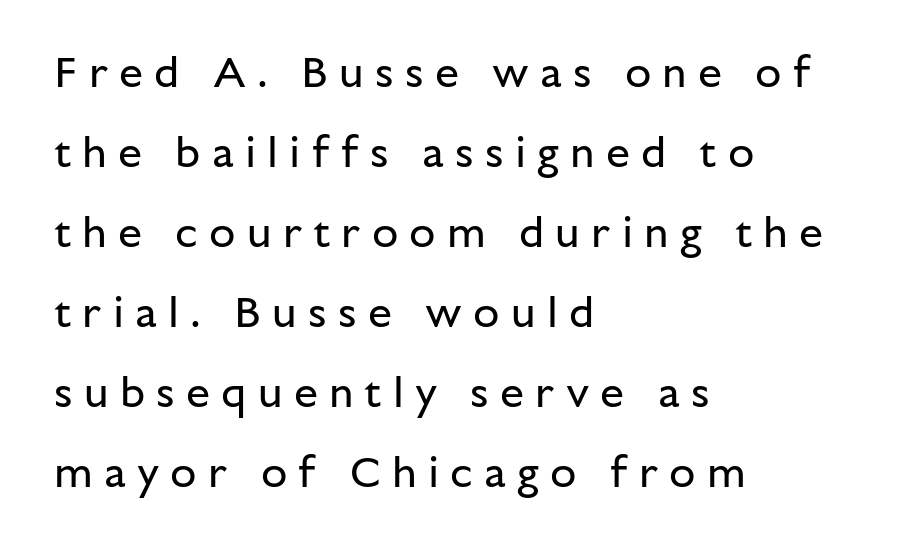
Lines of text with bare space underneath. Notice how the passage keeps a crisp vertical edge on the left only. Nope, no serifs anywhere on these letters. The type sits square on the baseline with zero lean.
